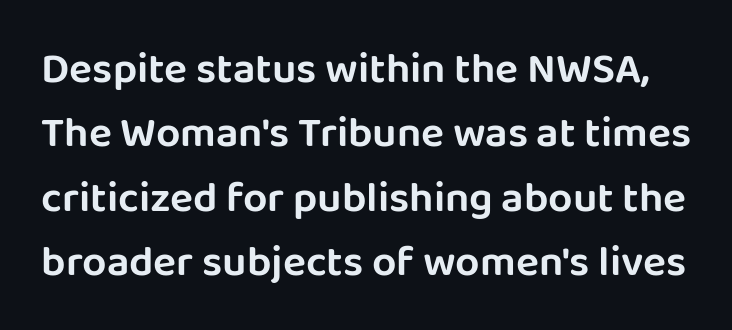
The image shows 43 px sans-serif type, upright; set normal line spacing (1.5x), normal letter spacing, not underlined; low stroke contrast and a large x-height.
